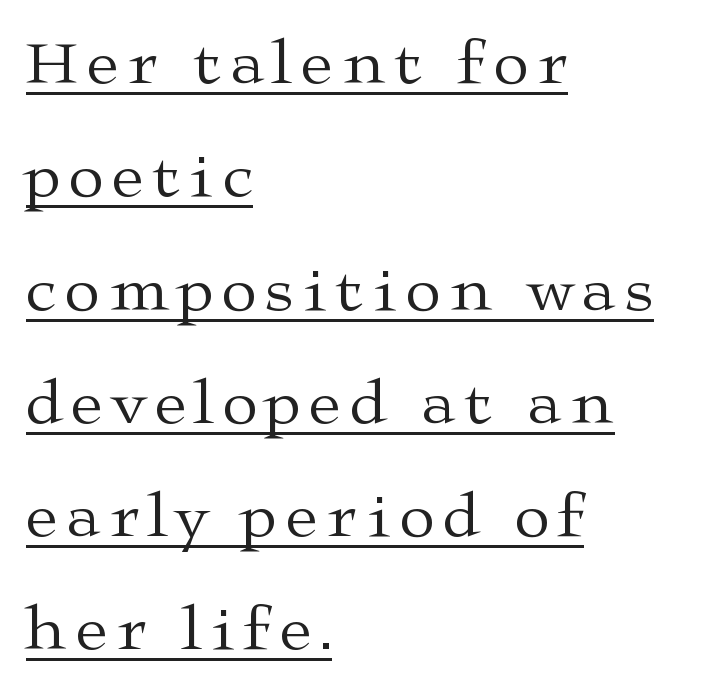
Character widths vary here, with narrow letters taking less room than wide ones. The strokes carry an ordinary text weight at most. Typeset ragged right — the left edge is the straight one. This is serif lettering, the kind often seen in printed books. The glyphs are accompanied by a horizontal stroke just below them. Notice how the stems are strictly vertical — no italics here.
